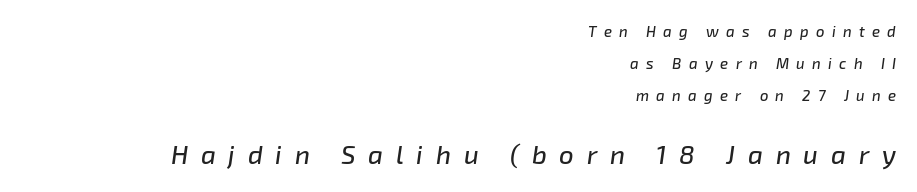
{"italic": "yes", "lean": "right", "slant_degrees": 8, "underline": "no", "align": "right", "line_spacing": "loose", "line_spacing_ratio": 2.12, "letter_spacing": "wide", "letter_spacing_em": 0.49, "larger_block": "second", "size_ratio": 1.73, "glyph_px": 26}
